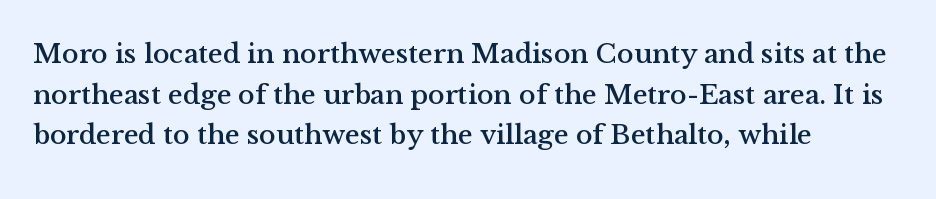
{"serif": "yes", "italic": "no", "width": "normal", "stroke_contrast": "medium", "x_height": "medium", "monospaced": "no", "underline": "no", "align": "left", "line_spacing": "normal", "line_spacing_ratio": 1.45, "letter_spacing": "normal", "letter_spacing_em": 0.0, "glyph_px": 28}
